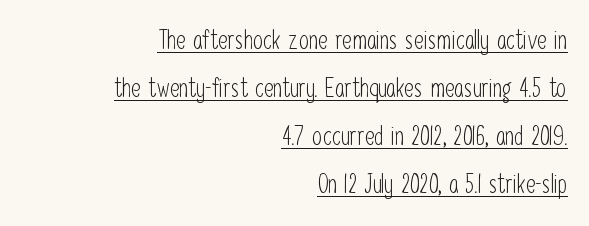
The lettering is marked with a stroke running underneath it. Tall strokes in this sample are plumb rather than angled. Alignment: flush right. Counters stay open thanks to moderate or lighter strokes. Between one letter and the next there's only the usual sliver of space.
